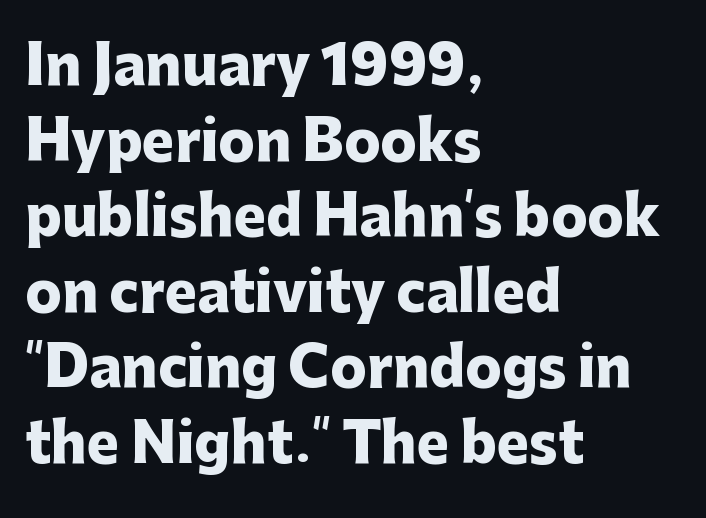
Weight check: bold — yes, fully. Nobody drew a line under any word here. These lines are rendered in a variable-pitch font. Observe the ordinary spacing: letters are neighbours, not strangers.
